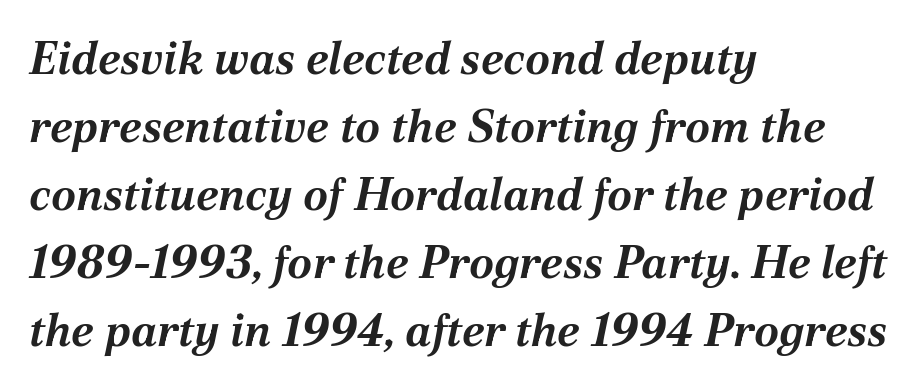
Emphasis by weight is at full strength: bold. Interline gaps are of average width in this sample. In CSS terms this would be text-align: left. Think of a printed novel: that variable character pitch is what you see here. Yep, that's italic — everything's leaning. The glyphs are unaccompanied by any horizontal stroke below them.
